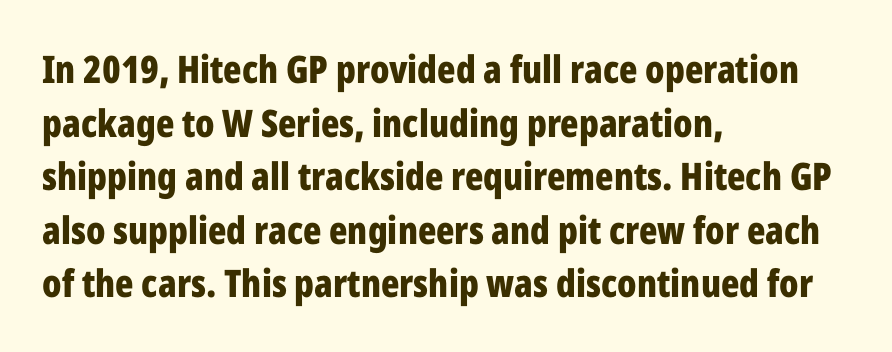
{"serif": "no", "italic": "no", "bold": "yes", "weight": "bold", "width": "condensed", "stroke_contrast": "low", "x_height": "medium", "monospaced": "no", "underline": "no", "align": "left", "line_spacing": "normal", "line_spacing_ratio": 1.41, "letter_spacing": "normal", "letter_spacing_em": 0.0, "glyph_px": 38}
